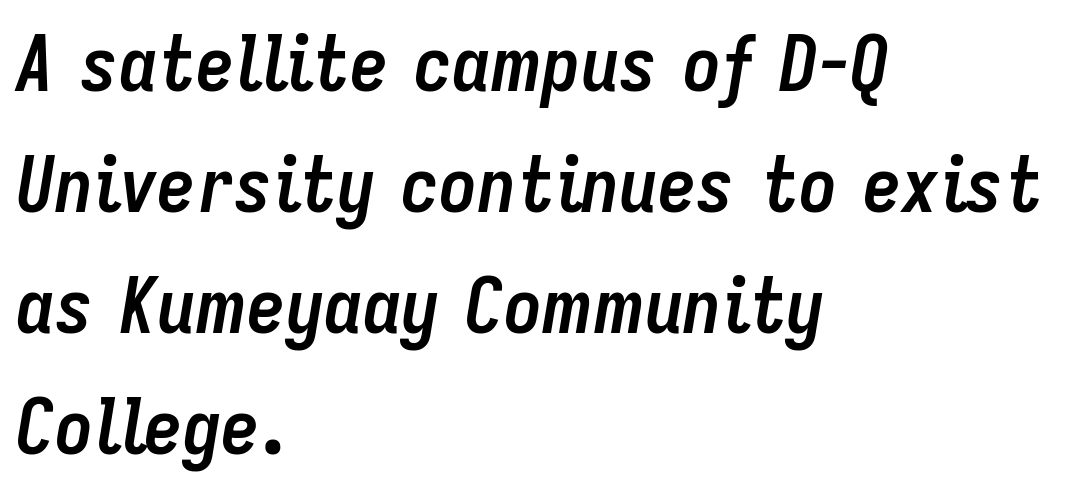
{"italic": "yes", "lean": "right", "slant_degrees": 9, "bold": "yes", "weight": "semibold", "width": "condensed", "stroke_contrast": "low", "x_height": "medium", "monospaced": "no", "underline": "no", "align": "left", "line_spacing": "normal", "line_spacing_ratio": 1.57, "letter_spacing": "normal", "letter_spacing_em": 0.0, "glyph_px": 77}
